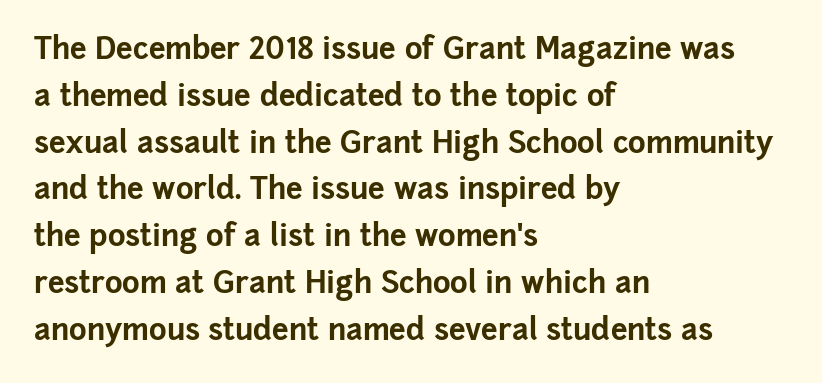
The image shows 30 px bold sans-serif type, upright; set left-aligned, normal line spacing (1.56x), normal letter spacing, not underlined; low stroke contrast and a medium x-height.
